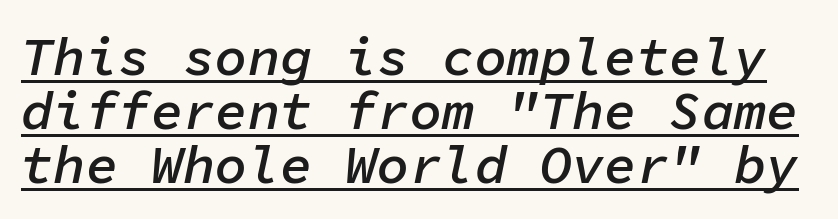
Q: Is the text bold? A: Semi-bold.
Q: Is the text italic (slanted)? A: Yes, it leans right by about 11 degrees.
Q: Is the text underlined? A: Yes.
Q: Is the spacing between letters normal or unusually wide? A: Normal.
Q: Is the spacing between lines tight, normal or loose? A: Tight.
Q: Width (condensed, normal, or wide)? A: Normal.
Q: Stroke contrast? A: Low.
Q: x-height? A: Medium.
Q: Monospaced? A: Yes.
